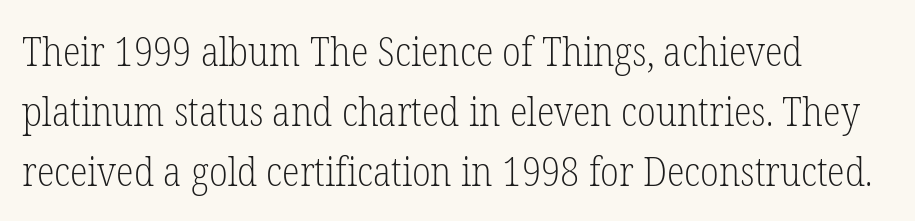
The image shows 41 px light, condensed serif type, upright; set left-aligned, normal line spacing (1.46x), normal letter spacing, not underlined; low stroke contrast and a medium x-height.
